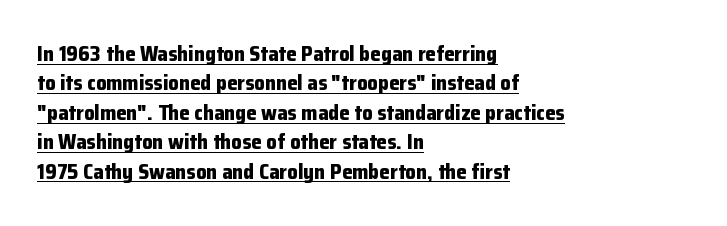
{"italic": "no", "bold": "yes", "underline": "yes", "align": "left", "line_spacing": "normal", "line_spacing_ratio": 1.4, "letter_spacing": "normal", "letter_spacing_em": 0.0, "glyph_px": 21}
